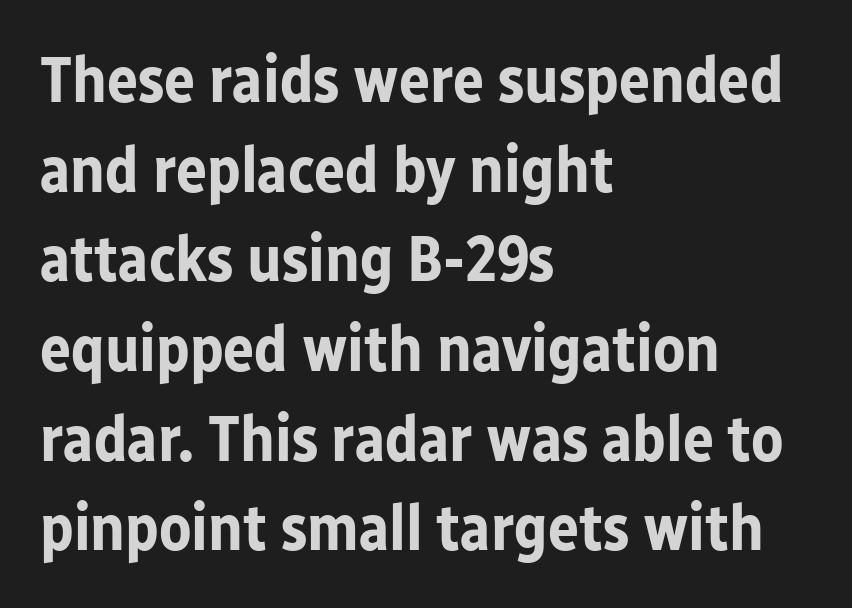
Q: Is the text bold? A: Yes.
Q: Is the text italic (slanted)? A: No, it is upright.
Q: Is the typeface a serif or a sans-serif typeface? A: Sans-serif.
Q: Is the text underlined? A: No.
Q: How is the paragraph aligned? A: Left-aligned.
Q: Is the spacing between letters normal or unusually wide? A: Normal.
Q: Is the spacing between lines tight, normal or loose? A: Normal.
Q: Width (condensed, normal, or wide)? A: Normal.
Q: Stroke contrast? A: Low.
Q: x-height? A: Medium.
Q: Monospaced? A: No.
